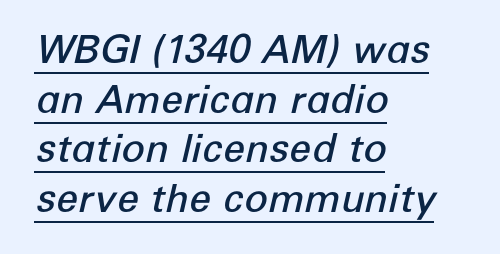
{"italic": "yes", "lean": "right", "slant_degrees": 12, "bold": "semi", "weight": "semibold", "width": "normal", "stroke_contrast": "low", "x_height": "medium", "monospaced": "no", "underline": "yes", "align": "left", "line_spacing": "normal", "line_spacing_ratio": 1.27, "letter_spacing": "normal", "letter_spacing_em": 0.0, "glyph_px": 39}
